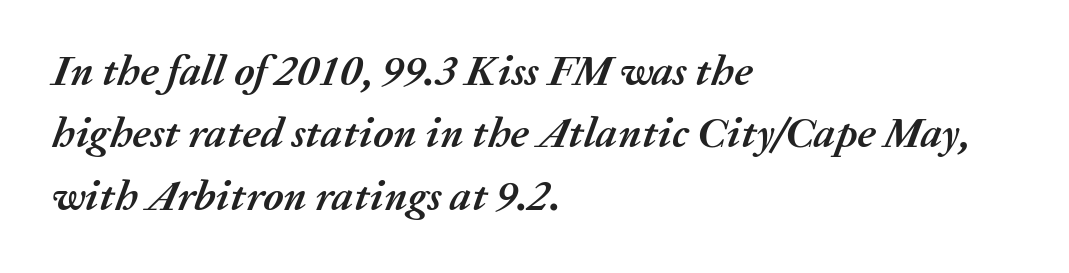
Q: Is the text bold? A: Yes.
Q: Is the text italic (slanted)? A: Yes, it leans right by about 20 degrees.
Q: Is the text underlined? A: No.
Q: How is the paragraph aligned? A: Left-aligned.
Q: Is the spacing between letters normal or unusually wide? A: Normal.
Q: Is the spacing between lines tight, normal or loose? A: Normal.
Q: Width (condensed, normal, or wide)? A: Normal.
Q: Stroke contrast? A: Medium.
Q: x-height? A: Medium.
Q: Monospaced? A: No.
